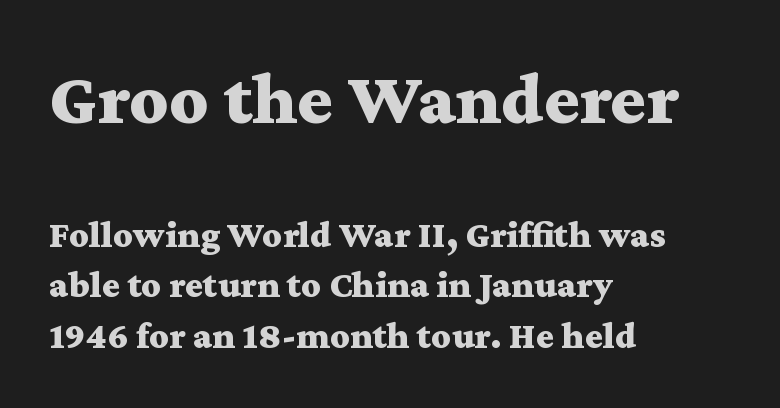
The image shows 75 px bold, wide serif type, upright; set left-aligned, normal line spacing (1.33x), normal letter spacing, not underlined; the first (top) block is 1.97x larger; medium stroke contrast and a medium x-height.
